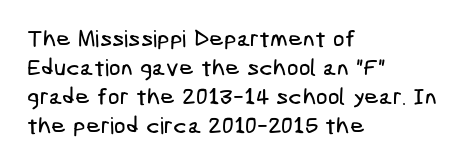
{"underline": "no", "align": "left", "line_spacing": "normal", "line_spacing_ratio": 1.26, "letter_spacing": "normal", "letter_spacing_em": 0.0, "glyph_px": 23}
